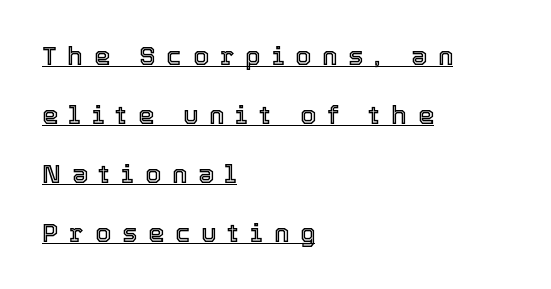
Leftover space on each line is placed entirely after the last word. Notice how the stems are strictly vertical — no italics here. One glance says open: line gaps are wider than usual. Glyph-to-glyph distance is far greater than everyday printed text. You can see a thin bar hugging the bottom of the glyphs.
